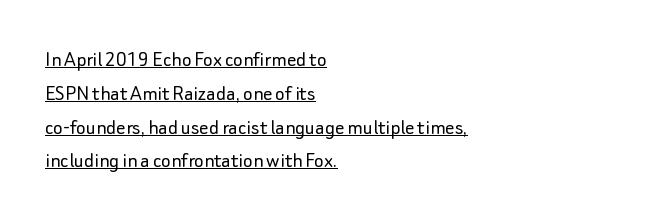
The image shows 23 px text type, upright; set left-aligned, normal line spacing (1.47x), normal letter spacing, underlined.
